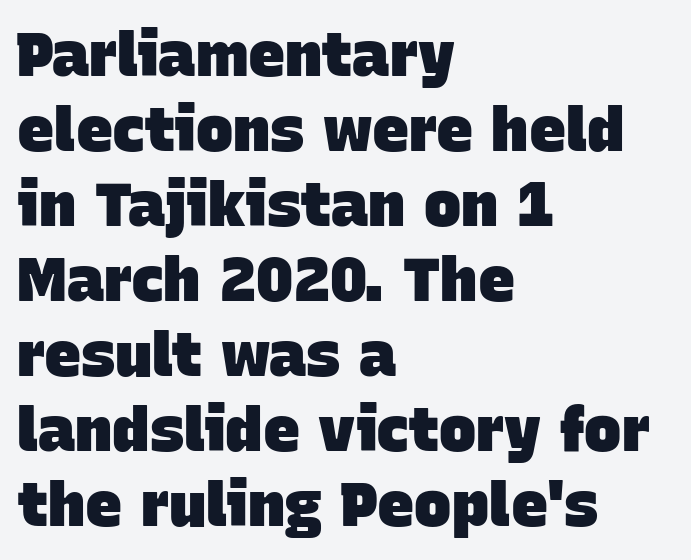
Note: no serifs on the glyphs. The space beneath each line is pristine and unruled. Honestly, the letter spacing is just normal — you wouldn't notice it. Character widths vary here, with narrow letters taking less room than wide ones. On the weight axis this lands at bold, roughly 700. Horizontally, the lines are justified to the leading edge only.
